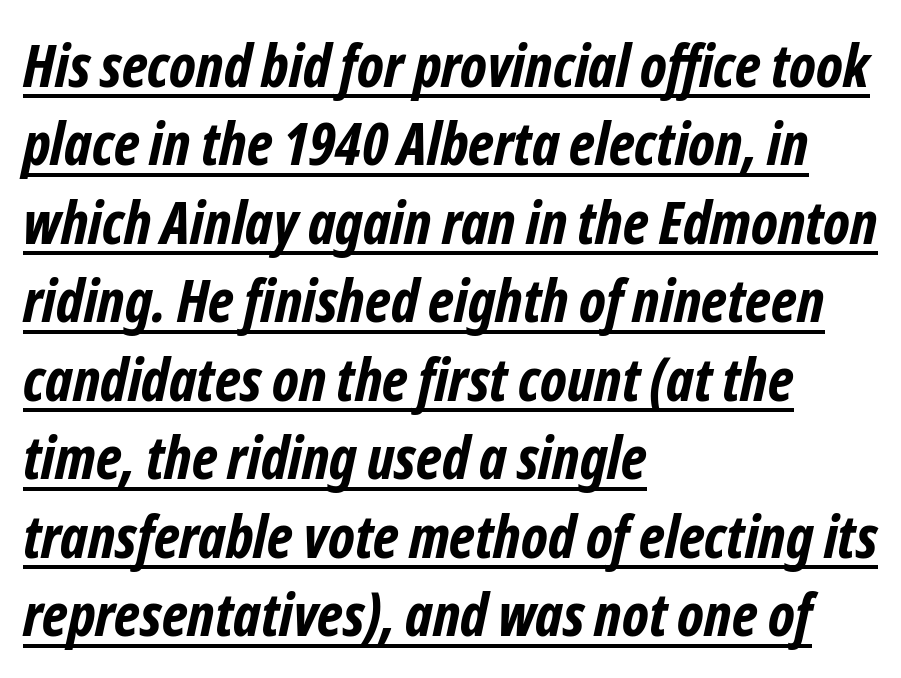
The image shows 59 px bold, condensed sans-serif type; set left-aligned, normal line spacing (1.33x), normal letter spacing, underlined; low stroke contrast and a medium x-height.
